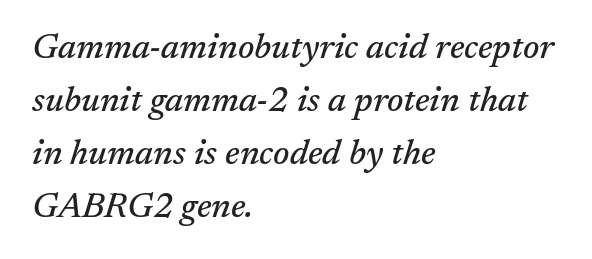
The tracking reads as untouched default to a designer's eye. Tall strokes in this sample are angled rather than plumb. Character widths vary here, with narrow letters taking less room than wide ones. This sample uses a serif face.
